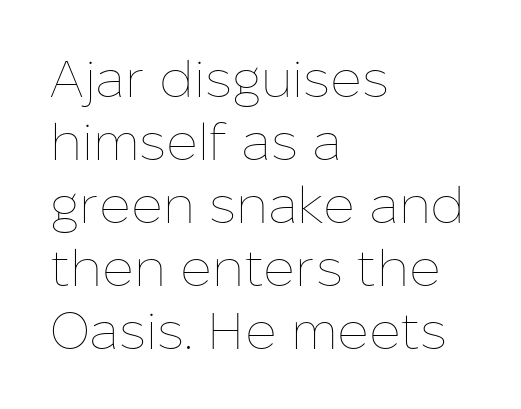
Q: Is the text bold? A: No.
Q: Is the text italic (slanted)? A: No, it is upright.
Q: Is the text underlined? A: No.
Q: How is the paragraph aligned? A: Left-aligned.
Q: Is the spacing between letters normal or unusually wide? A: Normal.
Q: Width (condensed, normal, or wide)? A: Normal.
Q: Stroke contrast? A: Low.
Q: x-height? A: Medium.
Q: Monospaced? A: No.
